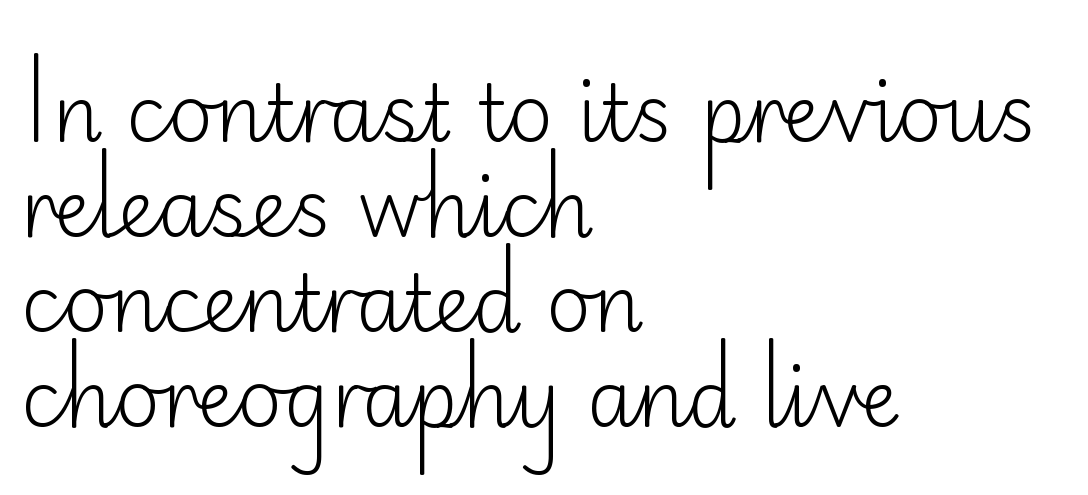
Q: Is the text bold? A: No.
Q: Is the text italic (slanted)? A: No, it is upright.
Q: Is the typeface a serif or a sans-serif typeface? A: Sans-serif.
Q: Is the text underlined? A: No.
Q: How is the paragraph aligned? A: Left-aligned.
Q: Is the spacing between letters normal or unusually wide? A: Normal.
Q: Width (condensed, normal, or wide)? A: Normal.
Q: Stroke contrast? A: Low.
Q: x-height? A: Small.
Q: Monospaced? A: No.
